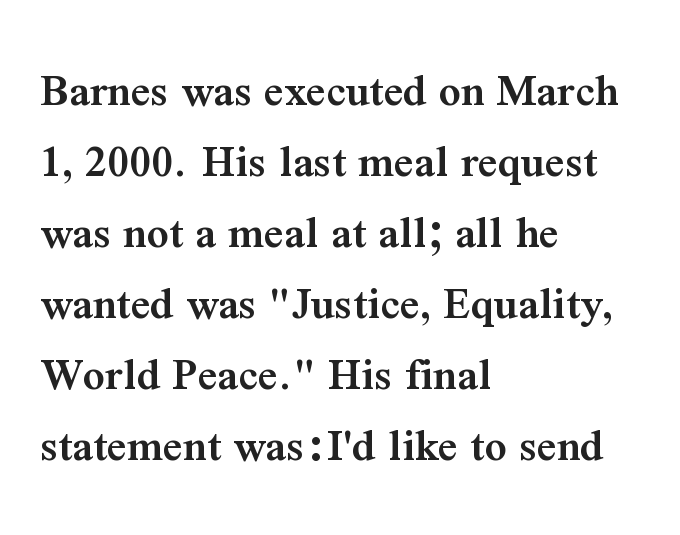
The image shows 48 px semibold serif type, upright; set left-aligned, normal line spacing (1.48x), normal letter spacing, not underlined; medium stroke contrast and a medium x-height.
